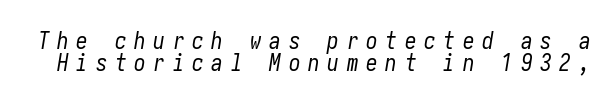
Characters follow at a spacing far wider than the type designer built in. Decoration check: the copy has no underline. The passage shown stacks its lines with hardly any gap. The weight tops out at a normal text grade. Tall strokes in this sample are angled rather than plumb.
